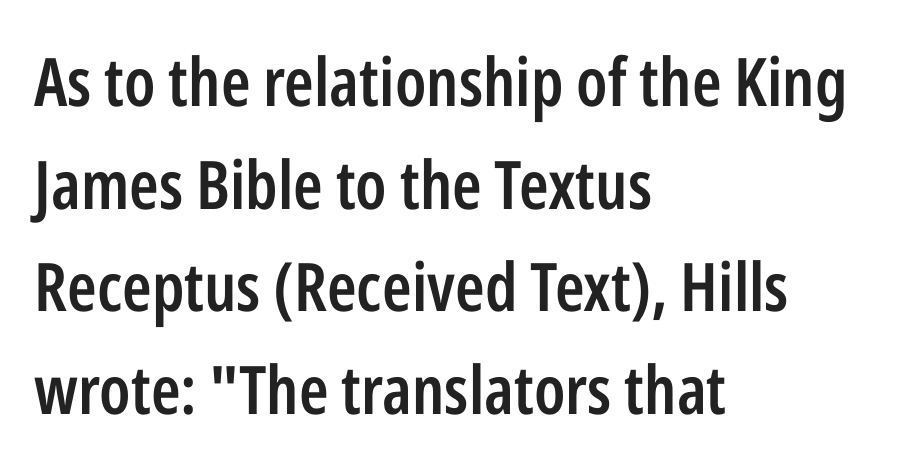
Characters follow at the spacing the type designer built in. This sample has the flowing, uneven cadence of proportional lettering. These lines were composed using upright roman letters. The font is running at a semibold setting, under full bold.
